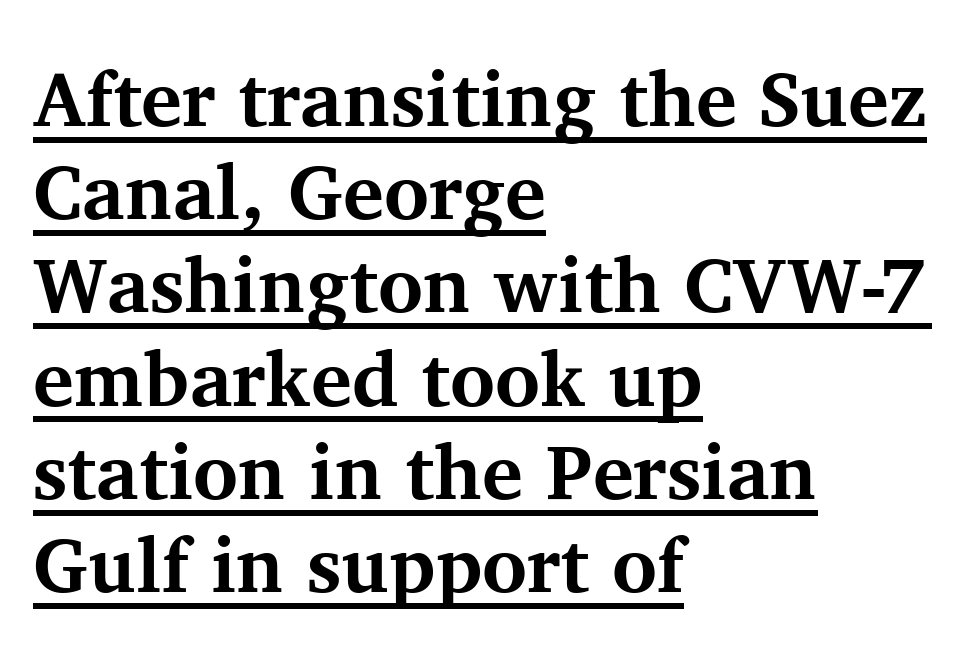
This rendering uses left alignment, leaving the right contour irregular. Nobody touched the tracking dial on this one. This is the regular roman posture of the typeface. A typesetter would call this proportional, since set widths differ per character.
